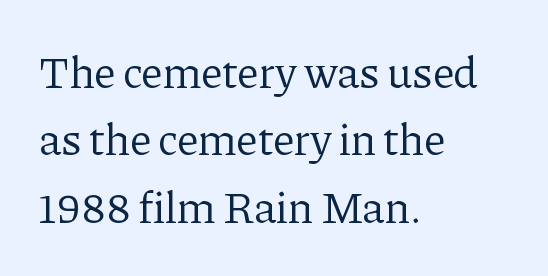
Q: Is the text bold? A: No.
Q: Is the text italic (slanted)? A: No, it is upright.
Q: Is the typeface a serif or a sans-serif typeface? A: Serif.
Q: Is the text underlined? A: No.
Q: How is the paragraph aligned? A: Left-aligned.
Q: Is the spacing between letters normal or unusually wide? A: Normal.
Q: Is the spacing between lines tight, normal or loose? A: Normal.
Q: Width (condensed, normal, or wide)? A: Normal.
Q: Stroke contrast? A: Low.
Q: x-height? A: Medium.
Q: Monospaced? A: No.
